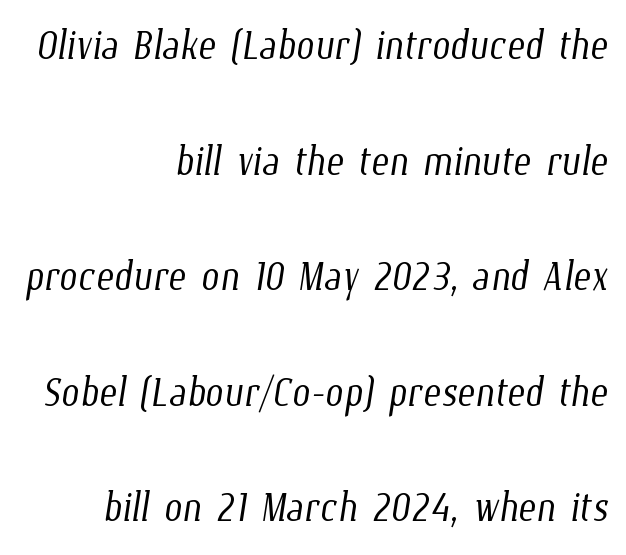
No extra ink here — the face is not bold. The rag falls on the left side of this text block. The line texture is even and compact thanks to regular tracking. The passage shown is typed in a proportional face where columns would drift. Descenders are the only things crossing below the line. Each new line begins a long way beneath the previous one.
